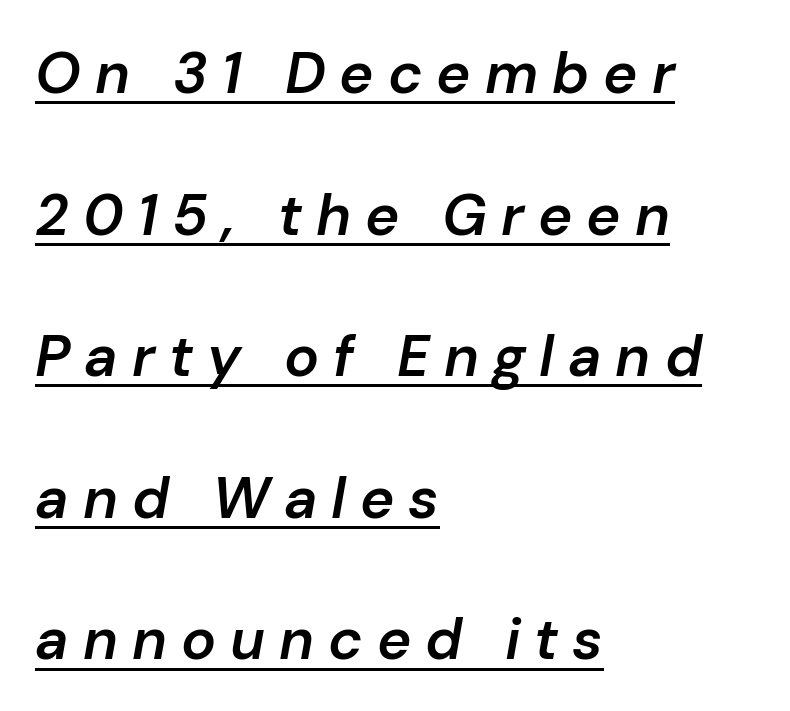
{"italic": "yes", "lean": "right", "slant_degrees": 10, "bold": "semi", "weight": "semibold", "width": "normal", "stroke_contrast": "low", "x_height": "medium", "monospaced": "no", "underline": "yes", "align": "left", "line_spacing": "loose", "line_spacing_ratio": 2.44, "letter_spacing": "wide", "letter_spacing_em": 0.24, "glyph_px": 58}
